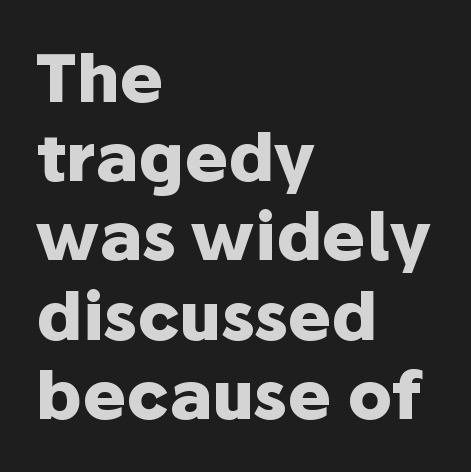
Do the characters align in a grid? No, the font is proportional. Every letter is thick-stroked: bold, no question. Descenders are the only things crossing below the line. Type style note: lacks serifs.
